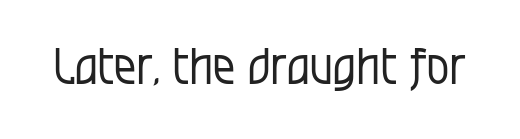
{"serif": "no", "italic": "no", "bold": "no", "weight": "regular", "width": "condensed", "stroke_contrast": "low", "x_height": "large", "monospaced": "no", "underline": "no", "letter_spacing": "normal", "letter_spacing_em": 0.0, "glyph_px": 50}
